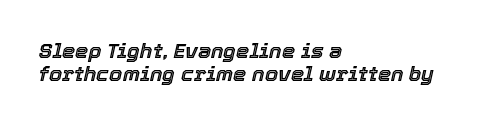
Q: Is the text italic (slanted)? A: Yes, it leans right by about 12 degrees.
Q: Is the text underlined? A: No.
Q: How is the paragraph aligned? A: Left-aligned.
Q: Is the spacing between letters normal or unusually wide? A: Normal.
Q: Is the spacing between lines tight, normal or loose? A: Tight.
